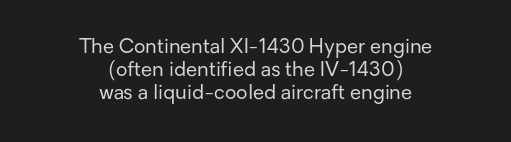
Q: Is the text bold? A: No.
Q: Is the text italic (slanted)? A: No, it is upright.
Q: Is the text underlined? A: No.
Q: How is the paragraph aligned? A: Centered.
Q: Is the spacing between letters normal or unusually wide? A: Normal.
Q: Is the spacing between lines tight, normal or loose? A: Tight.
